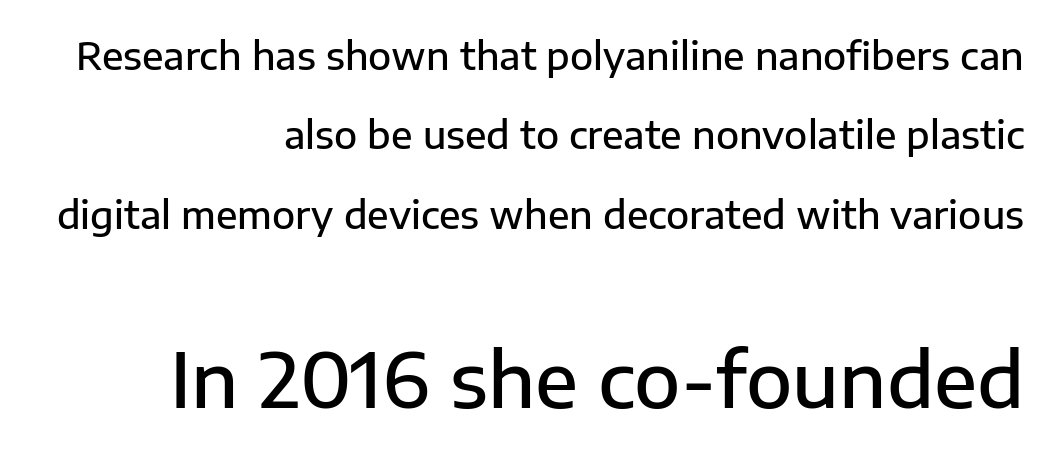
The image shows 76 px semibold sans-serif type, upright; set right-aligned, loose line spacing (2.09x), normal letter spacing, not underlined; the second (bottom) block is 2.0x larger; low stroke contrast and a medium x-height.
